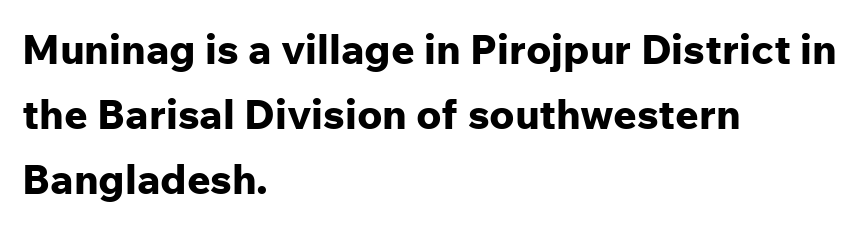
Q: Is the text bold? A: Yes.
Q: Is the text italic (slanted)? A: No, it is upright.
Q: Is the typeface a serif or a sans-serif typeface? A: Sans-serif.
Q: Is the text underlined? A: No.
Q: How is the paragraph aligned? A: Left-aligned.
Q: Is the spacing between letters normal or unusually wide? A: Normal.
Q: Is the spacing between lines tight, normal or loose? A: Normal.
Q: Width (condensed, normal, or wide)? A: Normal.
Q: Stroke contrast? A: Low.
Q: x-height? A: Medium.
Q: Monospaced? A: No.
